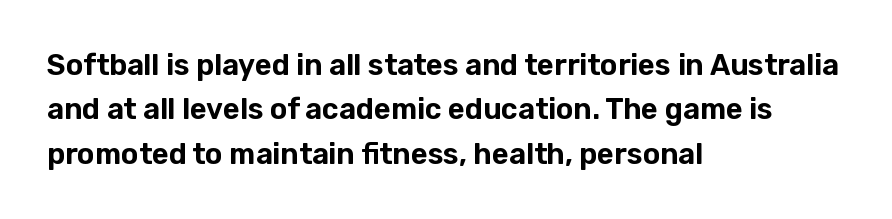
{"serif": "no", "italic": "no", "width": "normal", "stroke_contrast": "low", "x_height": "medium", "monospaced": "no", "underline": "no", "align": "left", "line_spacing": "normal", "line_spacing_ratio": 1.53, "letter_spacing": "normal", "letter_spacing_em": 0.0, "glyph_px": 29}
